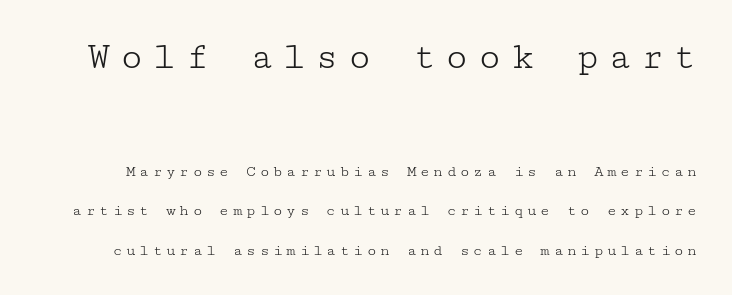
{"serif": "yes", "italic": "no", "bold": "no", "weight": "light", "width": "wide", "stroke_contrast": "low", "x_height": "medium", "underline": "no", "line_spacing": "loose", "line_spacing_ratio": 2.46, "letter_spacing": "wide", "letter_spacing_em": 0.23, "larger_block": "first", "size_ratio": 2.44, "glyph_px": 39}
